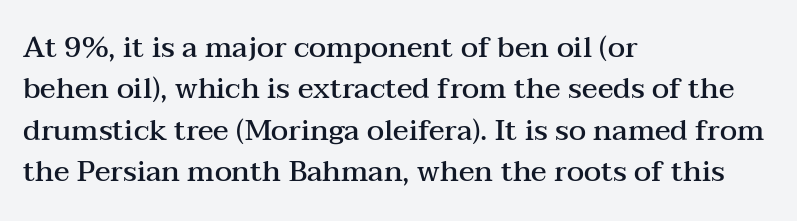
The image shows 29 px semibold, wide serif type, upright; set left-aligned, normal line spacing (1.43x), normal letter spacing, not underlined; medium stroke contrast and a medium x-height.
